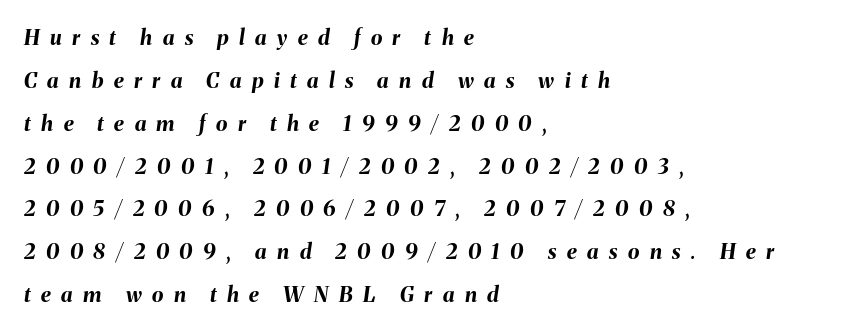
The whole block is typeset with a tilt. There is plenty of visible air inserted between adjacent glyphs. This rendering features lettering with no underline. How heavy is the stroke? Heavy — this is a bold. Leading: increased. A classic flush-left, rag-right setting is used for this passage.
